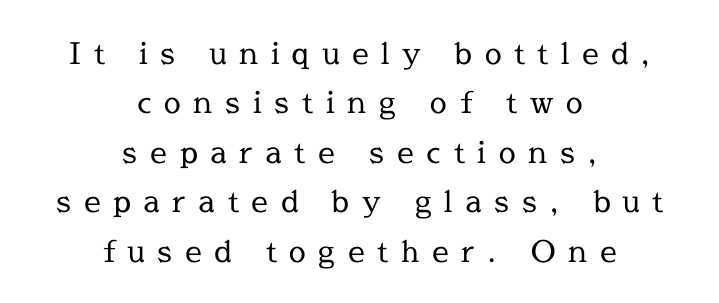
You can tell it's not italic because the verticals are truly vertical. Honestly, the letter spacing is so wide it's the main thing you notice. These lines sit exactly where default settings would place them. The rendering shows small feet on the letterforms — a serif design. No letter is thick-stroked: the sample isn't bold. Each line is balanced around a shared central axis.
